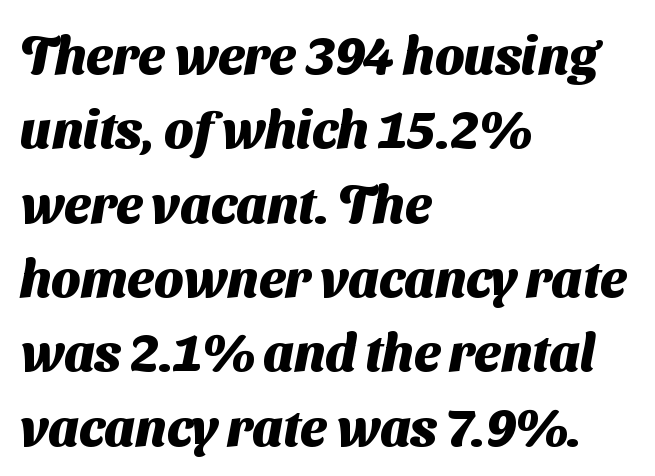
Interline gaps are of average width in this sample. Standard letterfit; no display-style spreading of the glyphs. Typographically, this falls in the sans-serif category. Compared with a centered layout, this one pins lines to the left instead.
